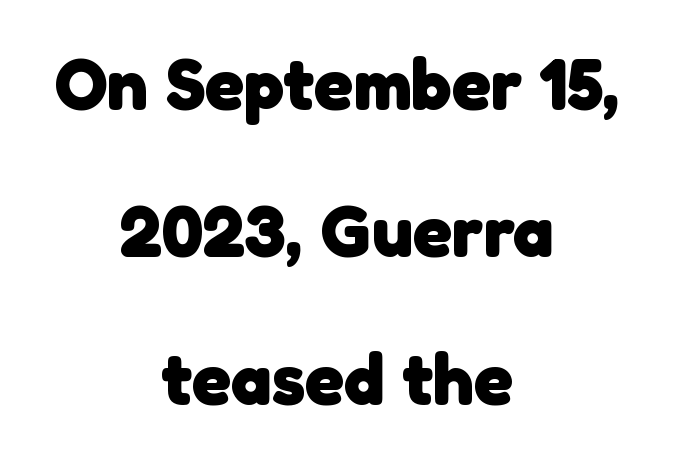
The vertical gap from one line to the next is large. Nothing unusual about the tracking: characters are spaced as the font intends. Underlining? Definitely not there. You could not count columns in this text — the font is proportionally spaced. Strong, thick strokes mark this as bold type. Nope, no serifs anywhere on these letters.
